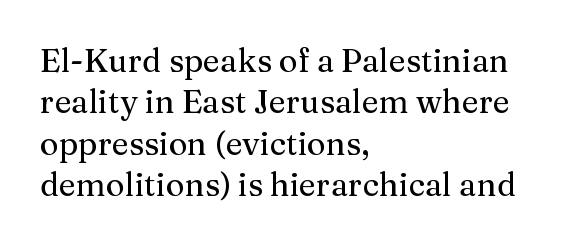
The image shows 32 px serif type, upright; set left-aligned, normal line spacing (1.29x), normal letter spacing, not underlined; medium stroke contrast and a medium x-height.
